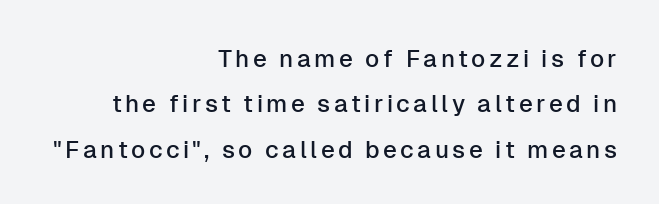
The image shows 24 px text type, upright; set right-aligned, line spacing 1.89x, not underlined.
